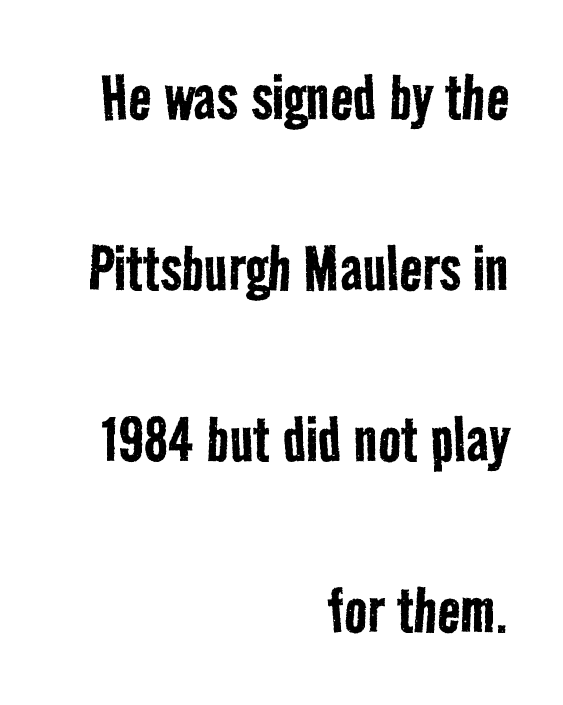
Q: Is the text bold? A: No.
Q: Is the typeface a serif or a sans-serif typeface? A: Sans-serif.
Q: Is the text underlined? A: No.
Q: How is the paragraph aligned? A: Right-aligned.
Q: Is the spacing between letters normal or unusually wide? A: Normal.
Q: Is the spacing between lines tight, normal or loose? A: Loose.
Q: Width (condensed, normal, or wide)? A: Condensed.
Q: Stroke contrast? A: Low.
Q: x-height? A: Medium.
Q: Monospaced? A: No.
